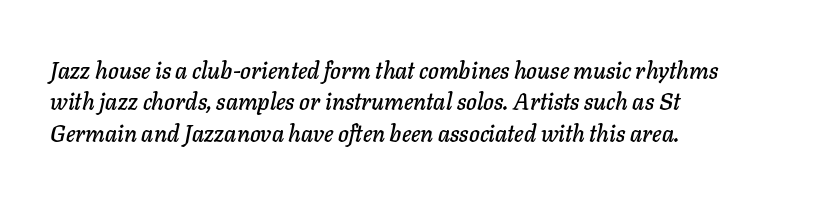
{"italic": "yes", "lean": "right", "slant_degrees": 11, "underline": "no", "align": "left", "line_spacing": "normal", "line_spacing_ratio": 1.36, "letter_spacing": "normal", "letter_spacing_em": 0.0, "glyph_px": 23}
